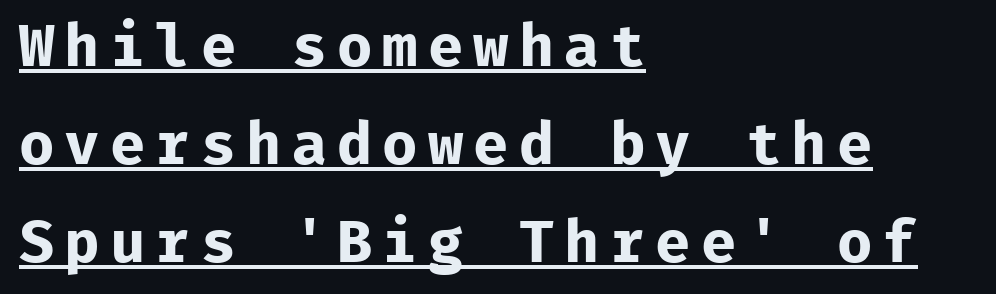
If you drew a ruler down the left edge, every line would touch it. Typographic density is high because the face is bold. If you measured baseline to baseline, you'd find a middling distance. Each line of the rendering has a horizontal stroke beneath the glyphs. This sample uses a sans-serif face. The letters march in equal steps, a hallmark of fixed-pitch type.
